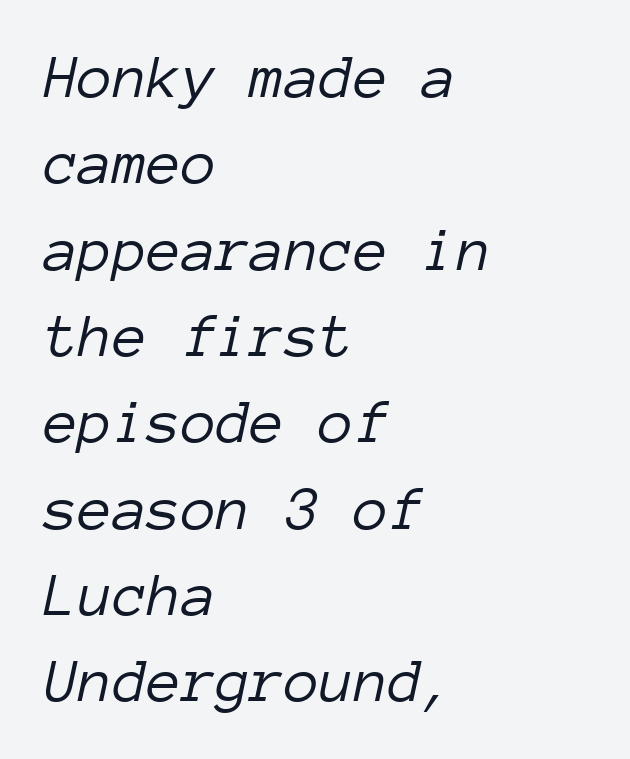
{"italic": "yes", "lean": "right", "slant_degrees": 12, "bold": "no", "weight": "light", "width": "normal", "stroke_contrast": "low", "x_height": "medium", "monospaced": "yes", "underline": "no", "align": "left", "line_spacing": "normal", "line_spacing_ratio": 1.37, "letter_spacing": "normal", "letter_spacing_em": 0.0, "glyph_px": 63}
